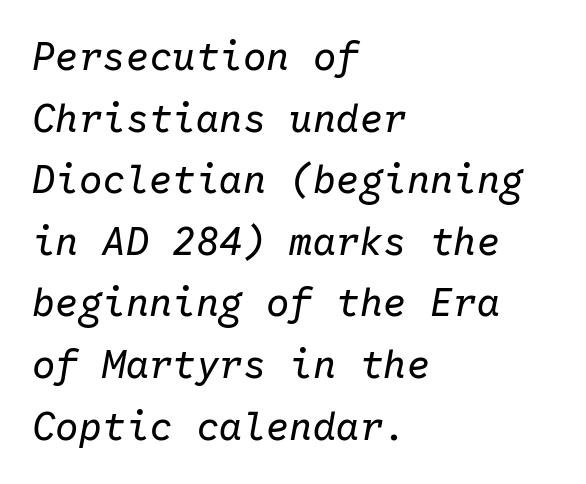
Unmarked baselines from the first word to the last. Characters follow at the spacing the type designer built in. These lines are set flush left with a ragged right edge. Italic: yes, the glyphs are oblique. You could count columns in this text — the font is strictly monospaced.
